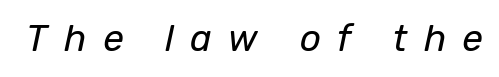
The image shows 37 px regular-weight type, italic (leaning right); set unusually wide letter spacing (+0.44 em), not underlined; low stroke contrast and a medium x-height.
